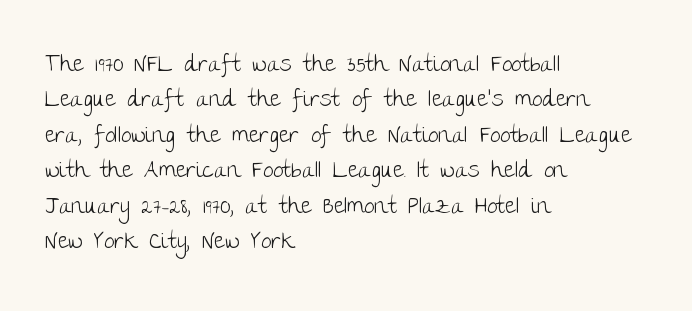
{"italic": "no", "bold": "no", "underline": "no", "align": "left", "line_spacing": "normal", "line_spacing_ratio": 1.54, "letter_spacing": "normal", "letter_spacing_em": 0.0, "glyph_px": 23}
